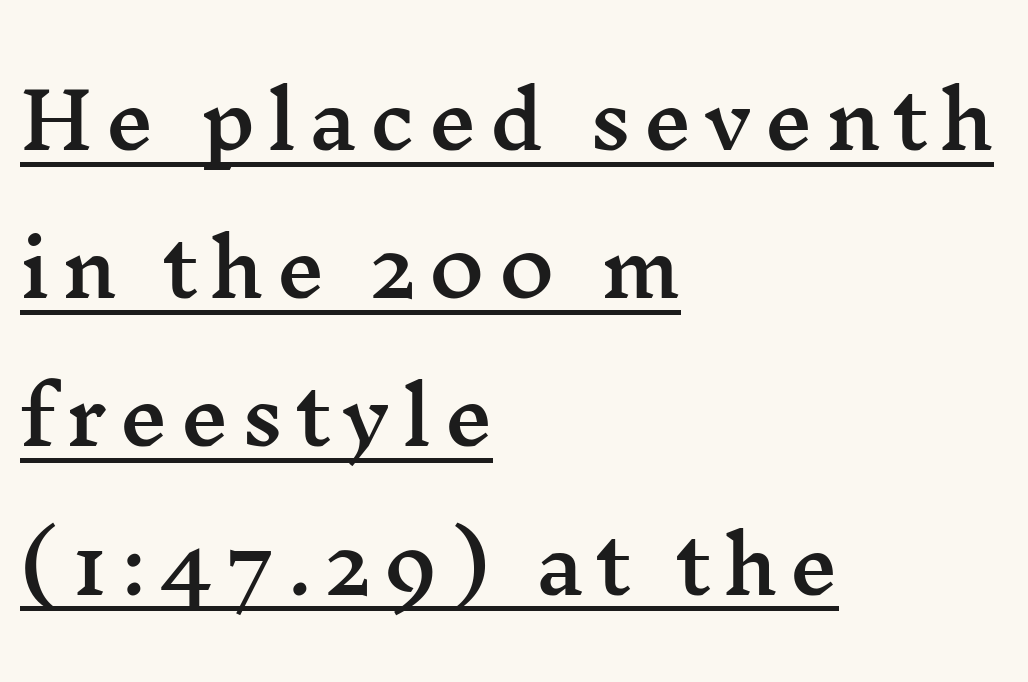
Is there any slant? The stems are plumb. Successive baselines arrive slowly, with a big drop between each. Looks like regular typesetting: each glyph gets only the width it needs. This is underlined copy, the kind a proofreader might mark for attention. These lines are set flush left with a ragged right edge.
